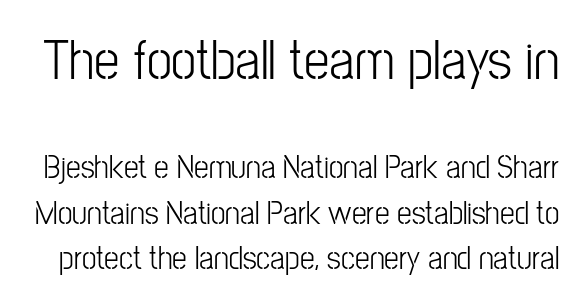
Q: Is the text bold? A: No.
Q: Is the text italic (slanted)? A: No, it is upright.
Q: Is the typeface a serif or a sans-serif typeface? A: Sans-serif.
Q: Is the text underlined? A: No.
Q: Is the spacing between letters normal or unusually wide? A: Normal.
Q: Is the spacing between lines tight, normal or loose? A: Normal.
Q: Which block of text is set in a larger size, the first (top) or the second (bottom)? A: The first (top) one.
Q: Width (condensed, normal, or wide)? A: Condensed.
Q: Stroke contrast? A: Low.
Q: x-height? A: Medium.
Q: Monospaced? A: No.
